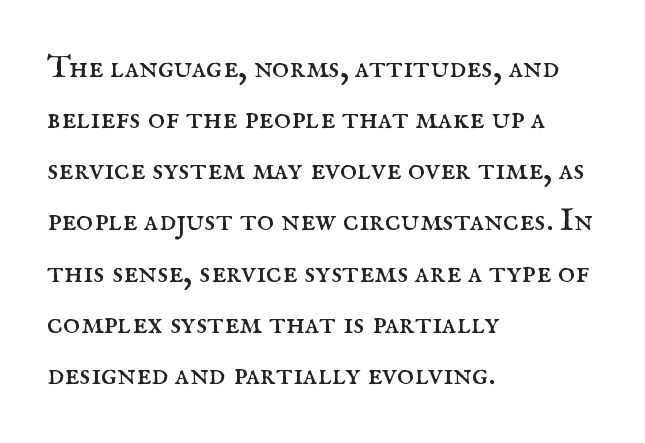
The image shows 33 px regular-weight serif type, upright; set left-aligned, normal line spacing (1.55x), normal letter spacing, not underlined; medium stroke contrast and a small x-height.
